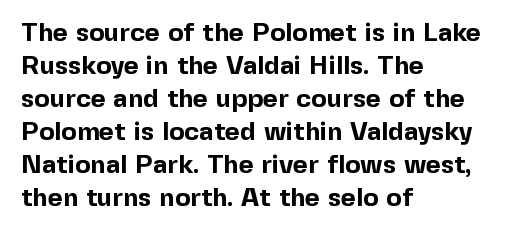
The leading is moderate, giving the passage an even texture. A dark, heavy texture on the line: the type is bold. Descenders hang freely into open space. Letter spacing: default. Notice how the passage keeps a crisp vertical edge on the left only. This is roman type, the default non-slanted kind.
